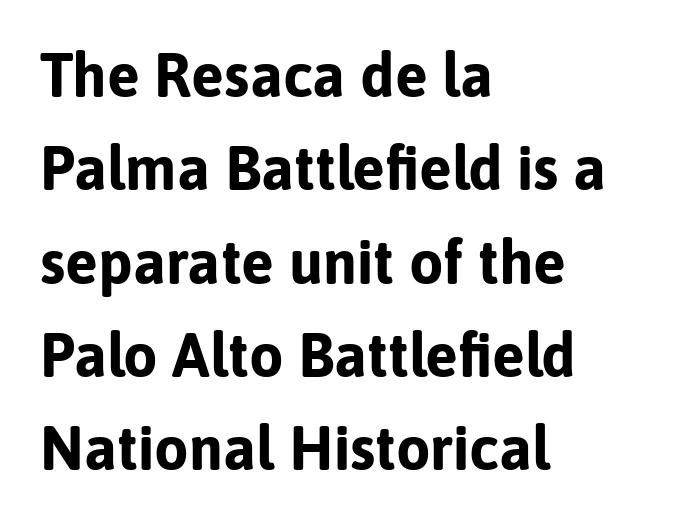
Character widths vary here, with narrow letters taking less room than wide ones. Students, observe: this is what conventionally led text looks like. The sample has been set heavy, in full bold. No extra tracking has been applied to these lines. Underlining? Definitely not there. Alignment: flush left.
